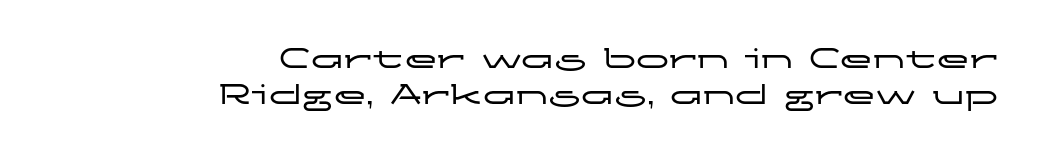
The image shows 33 px wide sans-serif type, upright; set right-aligned, tight line spacing (1.1x), normal letter spacing, not underlined; low stroke contrast and a medium x-height.
